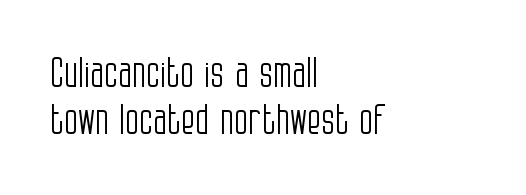
Is the letter spacing exaggerated? No — it looks like the ordinary default. Each new line begins almost immediately beneath the previous one. This rendering uses left alignment, leaving the right contour irregular. Is the type heavy? It reads as light-to-regular instead. A clean baseline with only descenders dipping below it.
